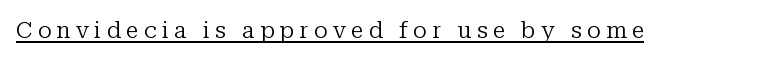
The image shows 23 px text type, upright; set unusually wide letter spacing (+0.23 em), underlined.
